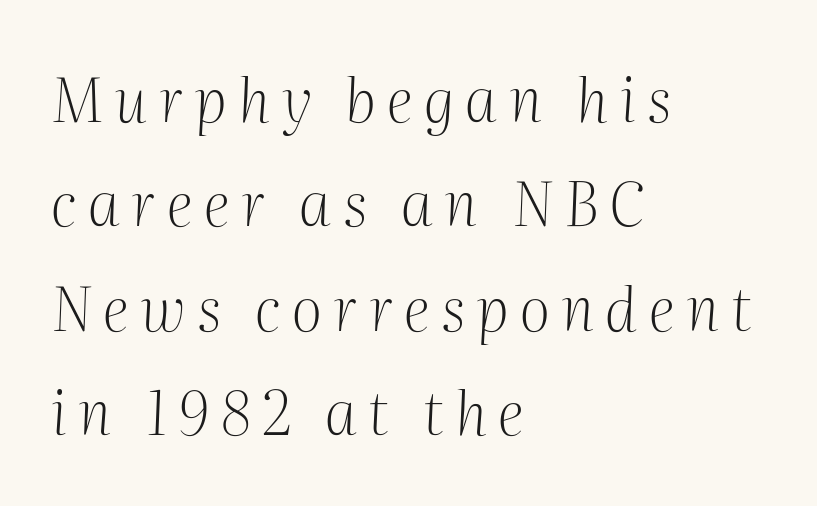
{"serif": "yes", "italic": "yes", "lean": "right", "slant_degrees": 2, "bold": "no", "weight": "light", "width": "normal", "stroke_contrast": "medium", "x_height": "medium", "monospaced": "no", "underline": "no", "align": "left", "line_spacing_ratio": 1.74, "glyph_px": 60}
